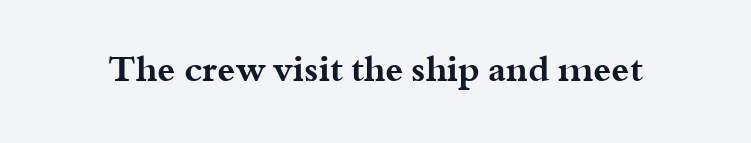
{"serif": "yes", "italic": "no", "bold": "yes", "weight": "bold", "width": "wide", "stroke_contrast": "medium", "x_height": "small", "monospaced": "no", "underline": "no", "letter_spacing": "normal", "letter_spacing_em": 0.0, "glyph_px": 36}
